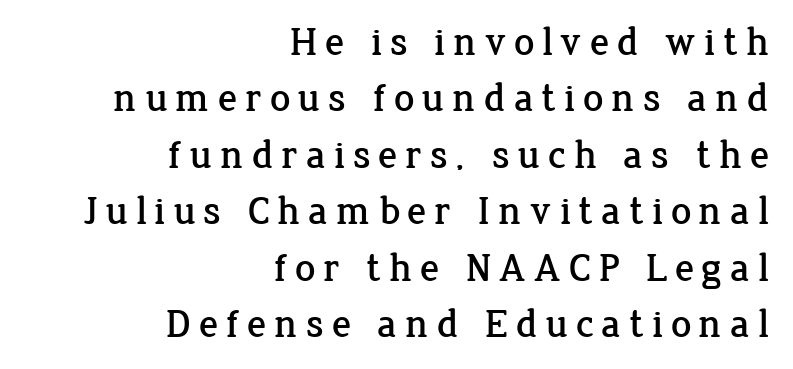
{"serif": "yes", "italic": "no", "width": "normal", "stroke_contrast": "low", "x_height": "medium", "monospaced": "no", "underline": "no", "align": "right", "line_spacing": "normal", "line_spacing_ratio": 1.41, "glyph_px": 40}
